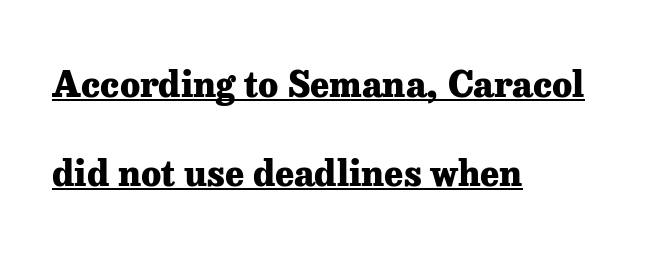
{"serif": "yes", "italic": "no", "bold": "yes", "weight": "heavy", "width": "normal", "stroke_contrast": "low", "x_height": "medium", "monospaced": "no", "underline": "yes", "align": "left", "line_spacing": "loose", "line_spacing_ratio": 2.46, "letter_spacing": "normal", "letter_spacing_em": 0.0, "glyph_px": 36}
